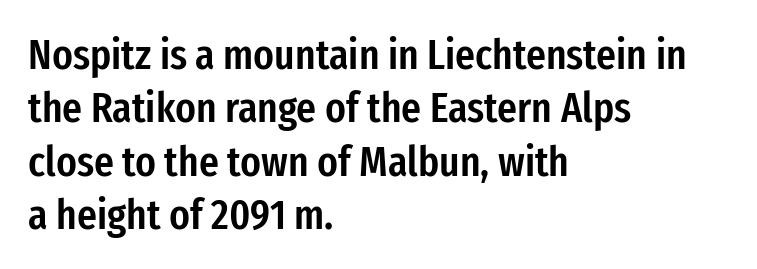
{"serif": "no", "italic": "no", "bold": "semi", "weight": "semibold", "width": "condensed", "stroke_contrast": "low", "x_height": "medium", "monospaced": "no", "underline": "no", "align": "left", "line_spacing_ratio": 1.24, "letter_spacing": "normal", "letter_spacing_em": 0.0, "glyph_px": 43}
